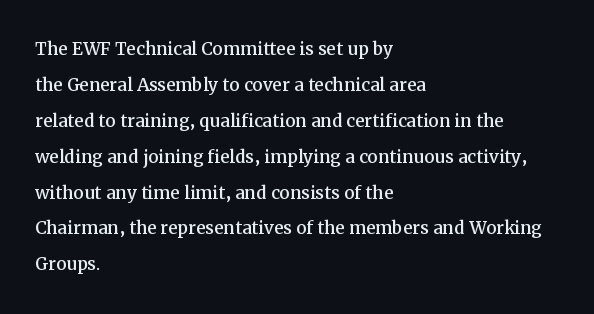
The passage shown has conventional tracking throughout. The axis of the letterforms is exactly vertical. In CSS terms this would be text-align: left. The area under the type is left untouched.
